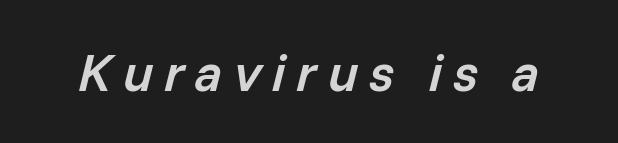
Q: Is the text bold? A: Semi-bold.
Q: Is the text italic (slanted)? A: Yes, it leans right by about 14 degrees.
Q: Is the text underlined? A: No.
Q: Is the spacing between letters normal or unusually wide? A: Unusually wide.
Q: Width (condensed, normal, or wide)? A: Normal.
Q: Stroke contrast? A: Low.
Q: x-height? A: Medium.
Q: Monospaced? A: No.
